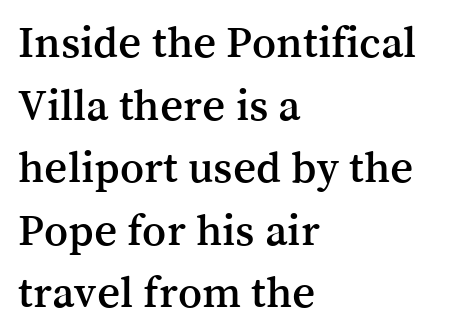
Quick note: not italic, upright. Characters follow at the spacing the type designer built in. This is serif lettering, the kind often seen in printed books. How would I describe the line gaps? Plain and ordinary. Line beginnings align vertically; line endings do not. Check under the words: just untouched page.
